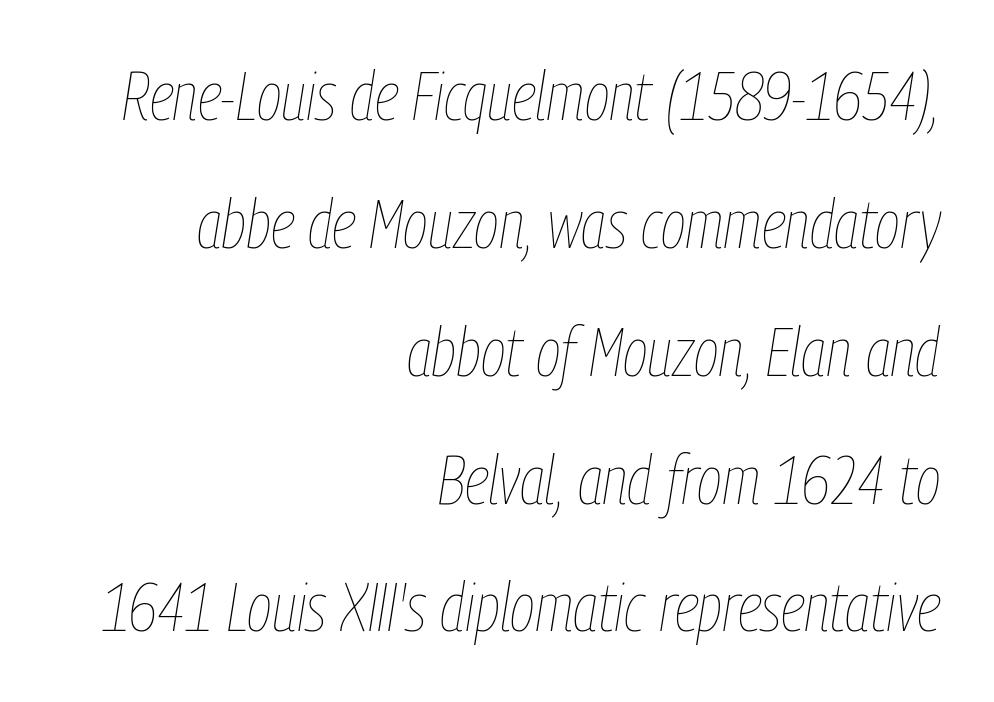
This is not heavy type; no bold has been used. The text carries the slant typical of an italic or oblique font. Spacing between characters is what you'd get straight out of the box. Here the designer chose a conventional face with non-uniform glyph widths. Right-aligned paragraph, ragged on the left. The zone under the glyphs is completely vacant.
